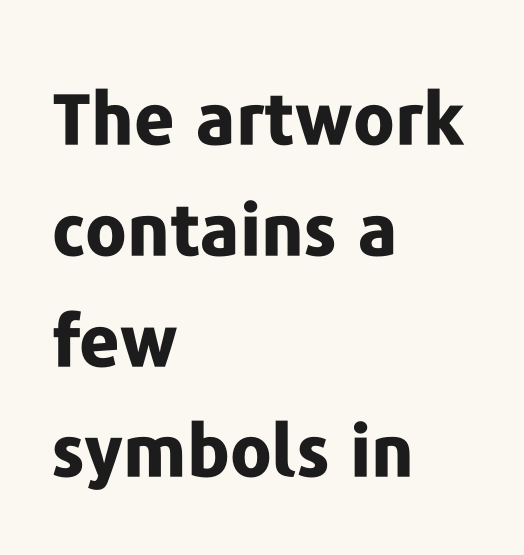
{"serif": "no", "italic": "no", "bold": "yes", "weight": "bold", "width": "normal", "stroke_contrast": "low", "x_height": "medium", "monospaced": "no", "underline": "no", "align": "left", "line_spacing": "normal", "line_spacing_ratio": 1.56, "letter_spacing": "normal", "letter_spacing_em": 0.0, "glyph_px": 71}
